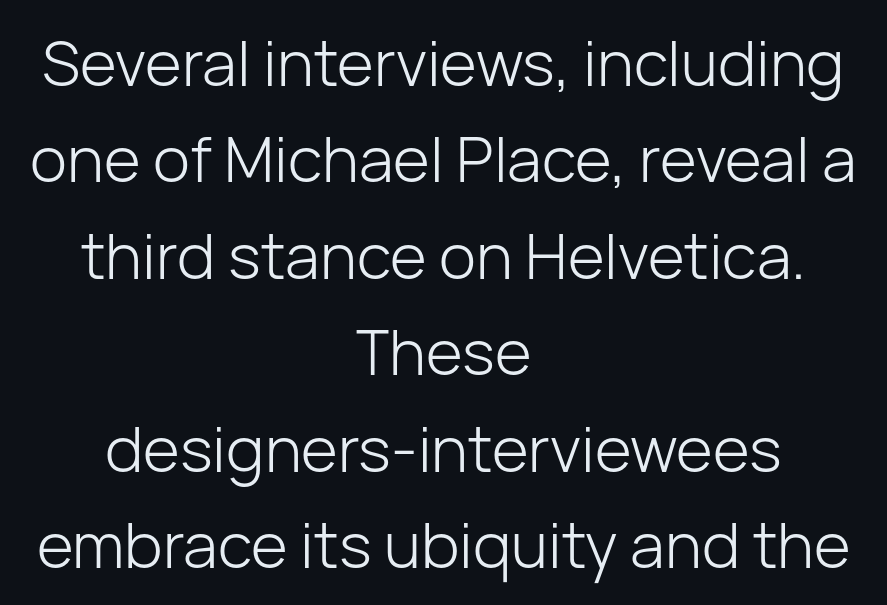
The image shows 63 px light sans-serif type, upright; set centered, normal line spacing (1.53x), normal letter spacing, not underlined; low stroke contrast and a medium x-height.
